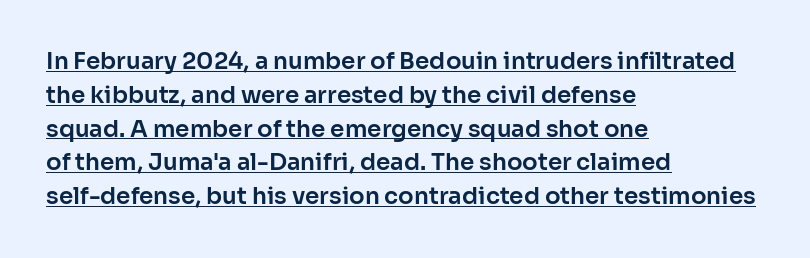
Which margin do the lines hug? The left one — the right edge is uneven. Regarding leading, the lines here are spaced in the standard way. This sample uses plain, unmodified letter spacing. Ordinary non-slanted type is in use. The specimen includes a rule beneath the text block's lines.
